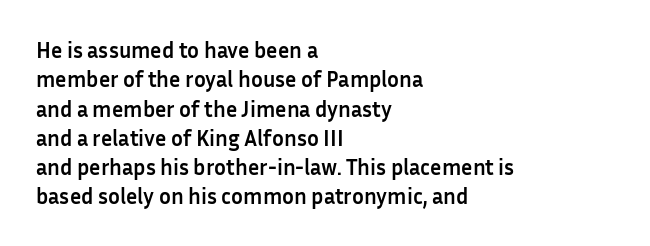
Every character sits straight up, as roman type does. Visually the block forms a straight wall on the left and a jagged coastline on the right. I'd describe the lettering as bold — thick and assertive. Unmarked baselines from the first word to the last.
